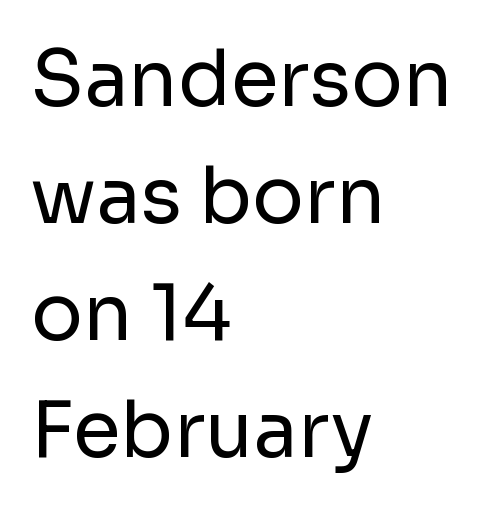
The image shows 77 px regular-weight sans-serif type, upright; set left-aligned, normal line spacing (1.52x), normal letter spacing, not underlined; low stroke contrast and a medium x-height.
